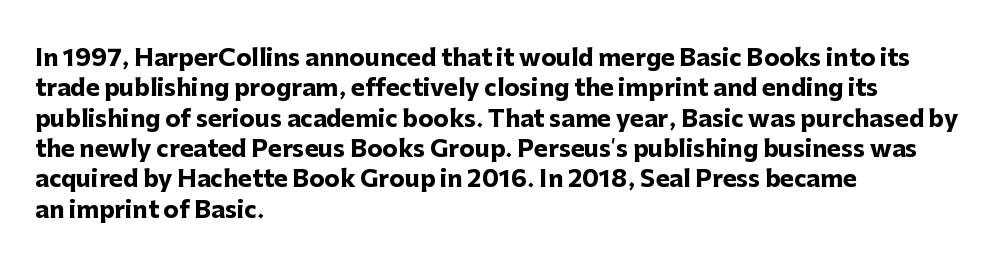
Each word holds together tightly as a unit, with standard inter-letter gaps. Typeset ragged right — the left edge is the straight one. Has an underline been added? It has not. The passage shown stacks its lines at a standard gap. A typesetter would mark this as roman, not italic. The passage shown is emphatically bold.
